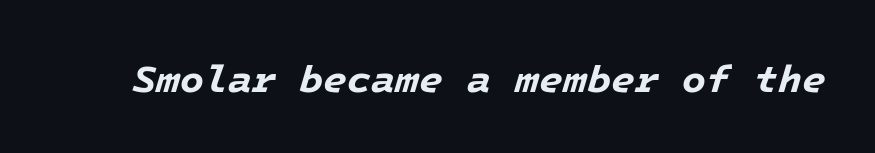
{"italic": "yes", "lean": "right", "slant_degrees": 16, "bold": "yes", "weight": "bold", "width": "normal", "stroke_contrast": "low", "x_height": "medium", "underline": "no", "letter_spacing": "normal", "letter_spacing_em": 0.0, "glyph_px": 39}
